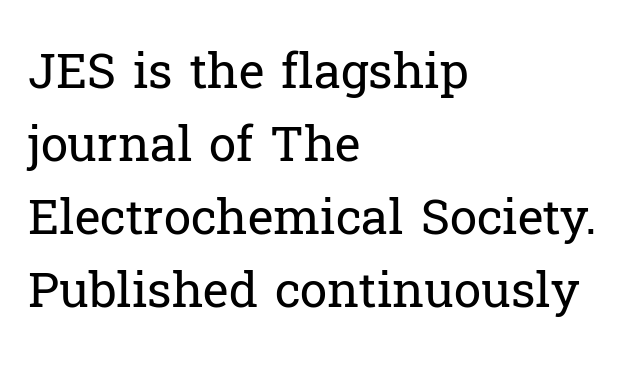
Type without underlining. Is the type heavy? It reads as light-to-regular instead. One-word summary of the alignment: left. Each word holds together tightly as a unit, with standard inter-letter gaps. This sample uses a serif face.
